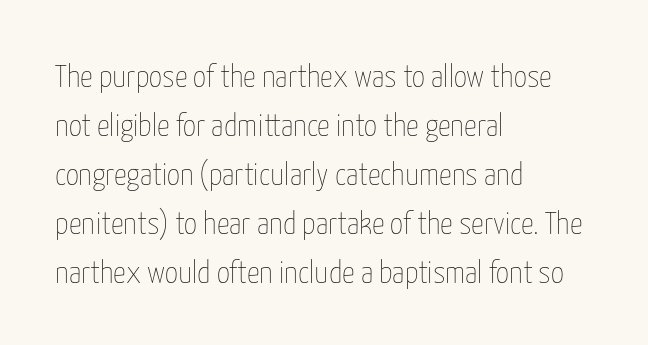
{"italic": "no", "bold": "no", "weight": "thin", "width": "condensed", "stroke_contrast": "low", "x_height": "medium", "monospaced": "no", "underline": "no", "align": "left", "line_spacing": "normal", "line_spacing_ratio": 1.53, "letter_spacing": "normal", "letter_spacing_em": 0.0, "glyph_px": 32}
